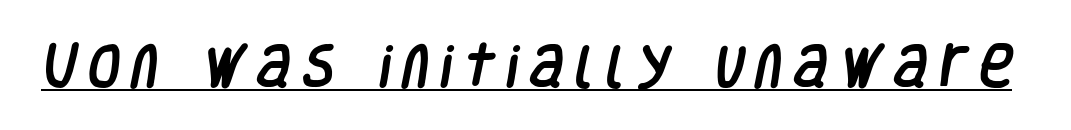
Tracking value appears strongly positive — letters spread wide. In terms of letterform style, serifs are entirely absent. This sample has the flowing, uneven cadence of proportional lettering. Compared with undecorated copy, this sample adds a rule below the words.
